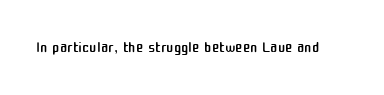
The image shows 22 px text type, upright; set normal letter spacing, not underlined.
